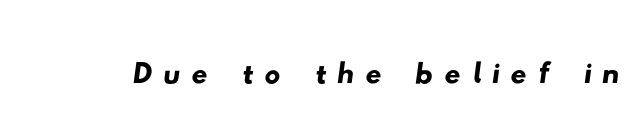
The foot of each line stays bare and open. Are there feet on the stems? There aren't — it's a sans. Note the varied advance widths — an 'i' is clearly narrower than an 'm'.
